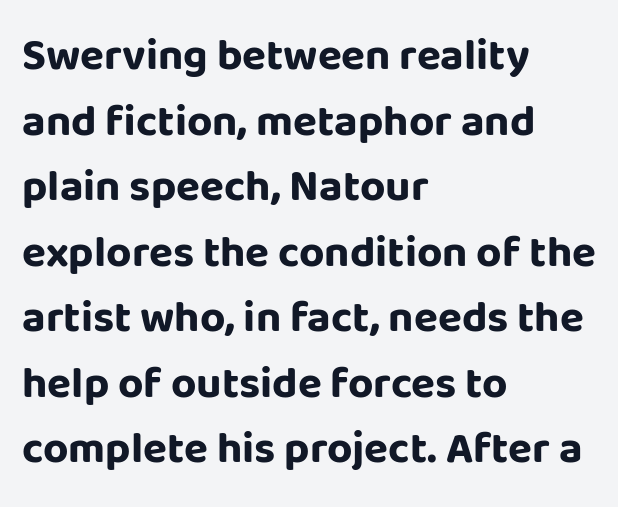
Q: Is the text bold? A: Yes.
Q: Is the text italic (slanted)? A: No, it is upright.
Q: Is the typeface a serif or a sans-serif typeface? A: Sans-serif.
Q: Is the text underlined? A: No.
Q: How is the paragraph aligned? A: Left-aligned.
Q: Is the spacing between letters normal or unusually wide? A: Normal.
Q: Is the spacing between lines tight, normal or loose? A: Normal.
Q: Width (condensed, normal, or wide)? A: Normal.
Q: Stroke contrast? A: Low.
Q: x-height? A: Large.
Q: Monospaced? A: No.
